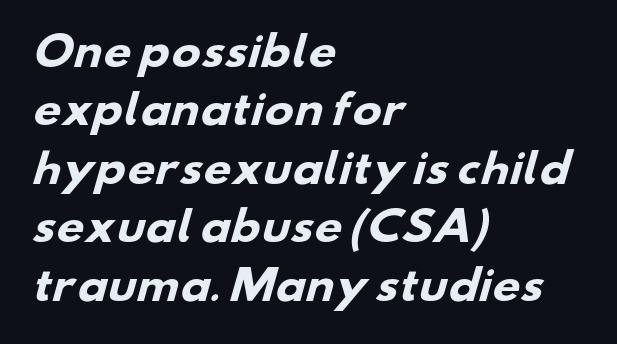
Q: Is the text bold? A: Yes.
Q: Is the typeface a serif or a sans-serif typeface? A: Sans-serif.
Q: Is the text underlined? A: No.
Q: How is the paragraph aligned? A: Left-aligned.
Q: Is the spacing between letters normal or unusually wide? A: Normal.
Q: Is the spacing between lines tight, normal or loose? A: Normal.
Q: Width (condensed, normal, or wide)? A: Wide.
Q: Stroke contrast? A: Low.
Q: x-height? A: Small.
Q: Monospaced? A: No.
